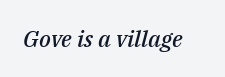
Typographic density is moderately raised because the face is semibold. Slanted lettering throughout. These lines keep a tight, regular rhythm from letter to letter. The zone under the glyphs is completely vacant.
